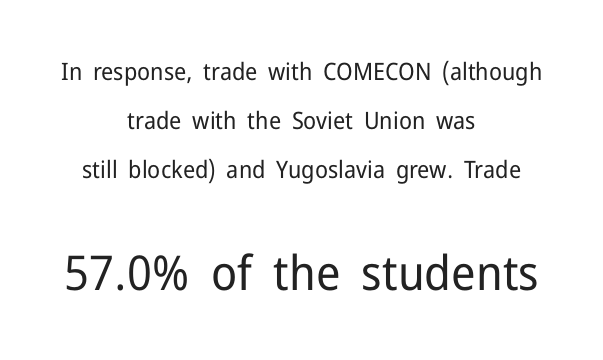
Bold? No — there's no thickening of the strokes. The gap between lines stays unmarked. The face used here is a sans, in the tradition of grotesques and geometrics. The paragraph shown floats in the horizontal middle. Every character sits straight up, as roman type does.
